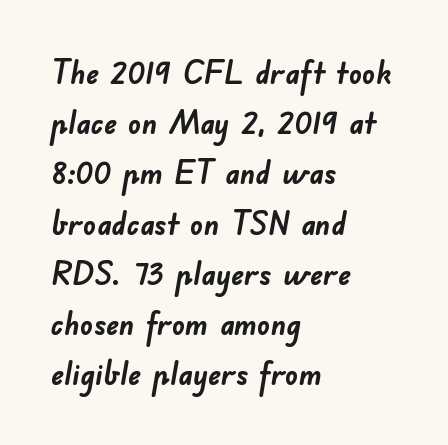
{"serif": "no", "bold": "yes", "weight": "semibold", "width": "normal", "stroke_contrast": "low", "x_height": "small", "monospaced": "no", "underline": "no", "align": "left", "line_spacing": "normal", "line_spacing_ratio": 1.57, "letter_spacing": "normal", "letter_spacing_em": 0.0, "glyph_px": 32}
